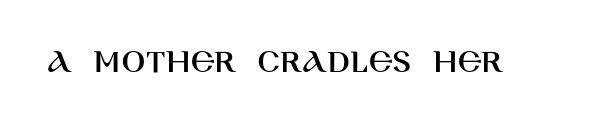
The horizontal fit of the characters is conventional and even. Here the designer chose a conventional face with non-uniform glyph widths. Style check: upright. Honestly, there is no underline to notice here at all.
